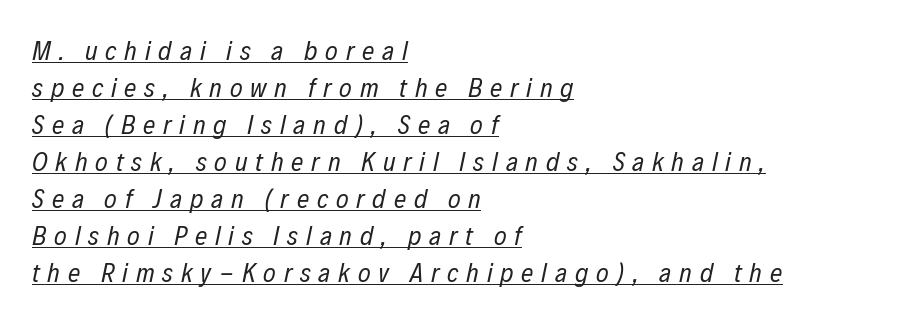
Q: Is the text bold? A: No.
Q: Is the text italic (slanted)? A: Yes, it leans right by about 12 degrees.
Q: Is the text underlined? A: Yes.
Q: How is the paragraph aligned? A: Left-aligned.
Q: Is the spacing between letters normal or unusually wide? A: Unusually wide.
Q: Is the spacing between lines tight, normal or loose? A: Normal.
